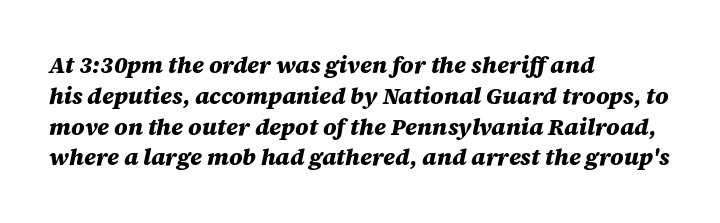
Q: Is the text bold? A: Yes.
Q: Is the text italic (slanted)? A: Yes, it leans right by about 12 degrees.
Q: Is the text underlined? A: No.
Q: How is the paragraph aligned? A: Left-aligned.
Q: Is the spacing between letters normal or unusually wide? A: Normal.
Q: Is the spacing between lines tight, normal or loose? A: Normal.
